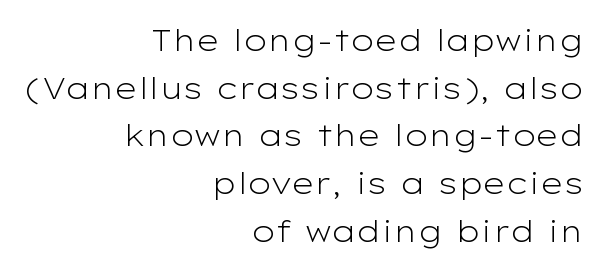
The image shows 30 px light, wide sans-serif type, upright; set right-aligned, normal line spacing (1.59x), normal letter spacing, not underlined; low stroke contrast and a medium x-height.
